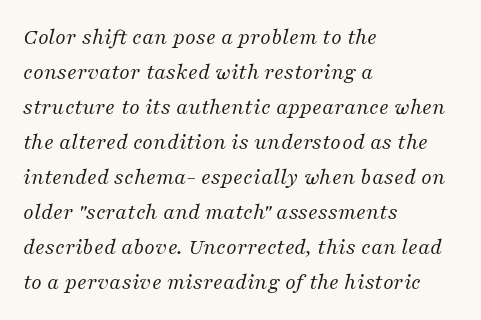
The letterforms sit at book weight or below. The axis of the letterforms is tilted away from vertical. In CSS terms this would be text-align: left. Observe the ordinary spacing: letters are neighbours, not strangers.
